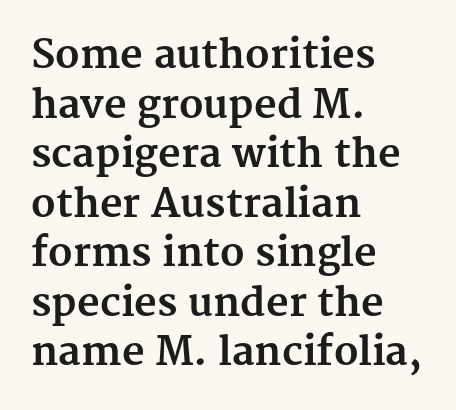
Q: Is the text bold? A: Yes.
Q: Is the text italic (slanted)? A: No, it is upright.
Q: Is the typeface a serif or a sans-serif typeface? A: Serif.
Q: Is the text underlined? A: No.
Q: How is the paragraph aligned? A: Left-aligned.
Q: Is the spacing between letters normal or unusually wide? A: Normal.
Q: Is the spacing between lines tight, normal or loose? A: Normal.
Q: Width (condensed, normal, or wide)? A: Normal.
Q: Stroke contrast? A: Medium.
Q: x-height? A: Medium.
Q: Monospaced? A: No.
